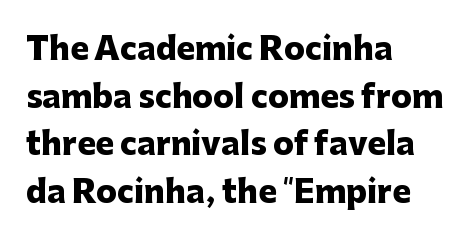
The image shows 31 px heavy sans-serif type, upright; set left-aligned, normal line spacing (1.54x), normal letter spacing, not underlined; low stroke contrast and a medium x-height.
